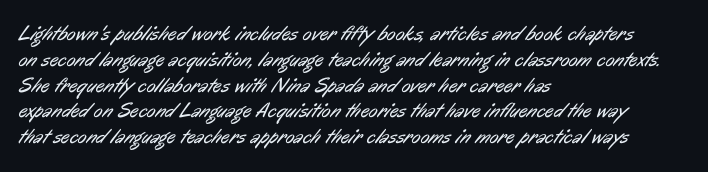
Q: Is the text bold? A: No.
Q: Is the text underlined? A: No.
Q: How is the paragraph aligned? A: Left-aligned.
Q: Is the spacing between letters normal or unusually wide? A: Normal.
